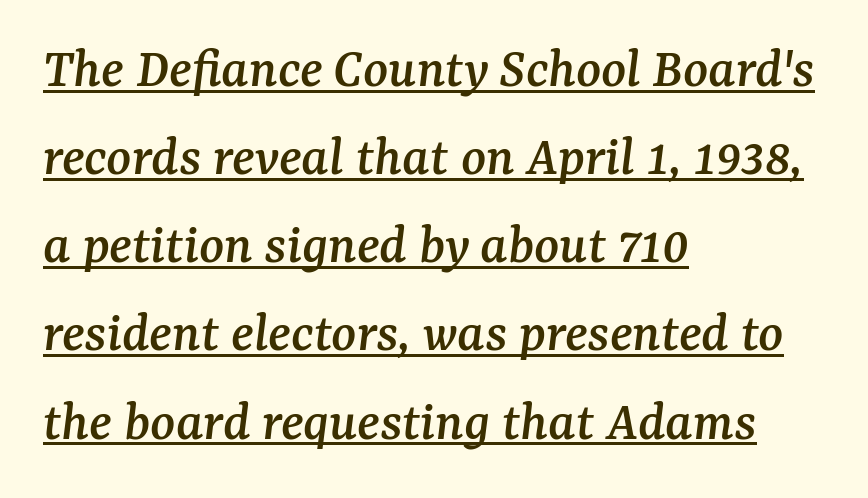
In terms of letterspacing, this is plain default setting. The block of text has a typical density, with ordinary space between rows. Observe the serifs anchoring each vertical stroke in this sample. Looking at the ascenders, they clearly lean.
